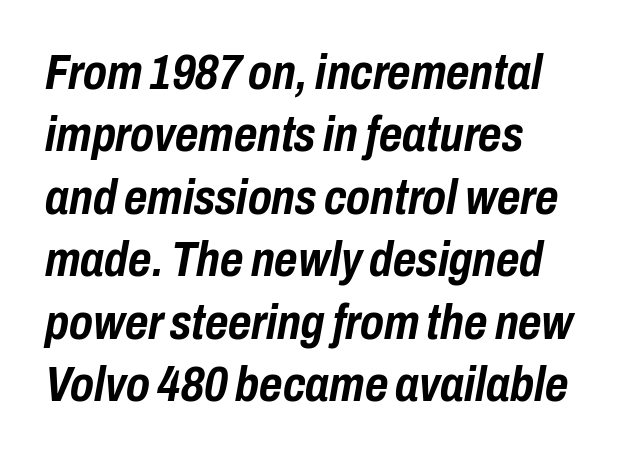
Which margin do the lines hug? The left one — the right edge is uneven. Students, observe: this is what conventionally led text looks like. Observe the ordinary spacing: letters are neighbours, not strangers. Honestly, there is no underline to notice here at all.
